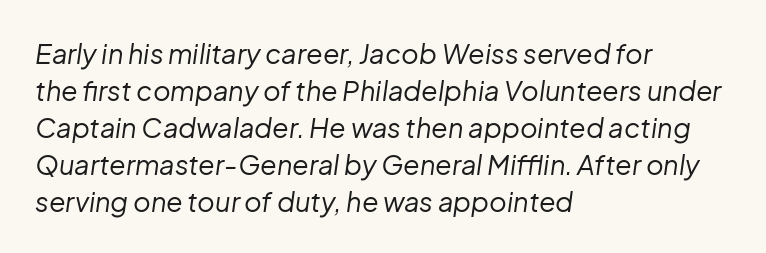
Interline gaps are of average width in this sample. Check the space under the baseline: it is left empty. In terms of letterspacing, this is plain default setting. The specimen reads as italic at a glance.
